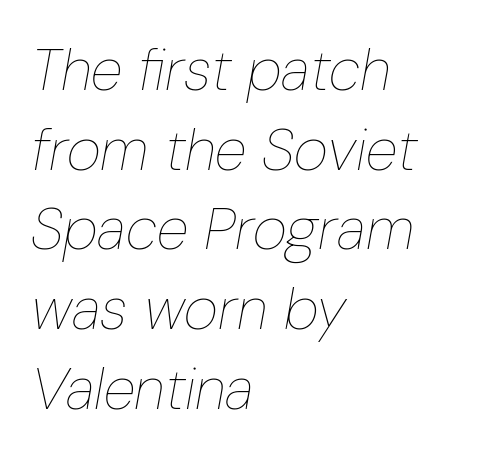
Q: Is the text bold? A: No.
Q: Is the text italic (slanted)? A: Yes, it leans right by about 10 degrees.
Q: Is the text underlined? A: No.
Q: How is the paragraph aligned? A: Left-aligned.
Q: Is the spacing between letters normal or unusually wide? A: Normal.
Q: Is the spacing between lines tight, normal or loose? A: Normal.
Q: Width (condensed, normal, or wide)? A: Condensed.
Q: Stroke contrast? A: Low.
Q: x-height? A: Medium.
Q: Monospaced? A: No.
